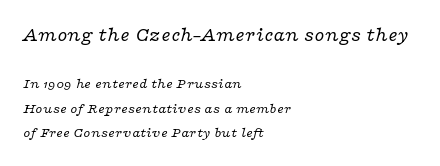
{"italic": "yes", "lean": "right", "slant_degrees": 16, "bold": "no", "underline": "no", "align": "left", "line_spacing_ratio": 1.78, "letter_spacing": "normal", "letter_spacing_em": 0.0, "larger_block": "first", "size_ratio": 1.43, "glyph_px": 20}
